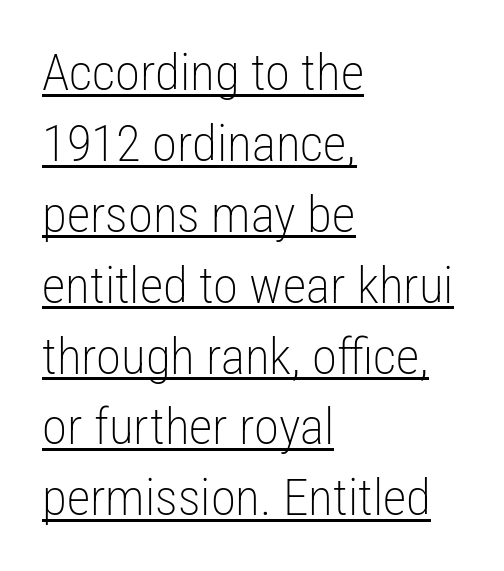
The image shows 51 px light, condensed sans-serif type, upright; set left-aligned, normal line spacing (1.39x), normal letter spacing, underlined; low stroke contrast and a medium x-height.
